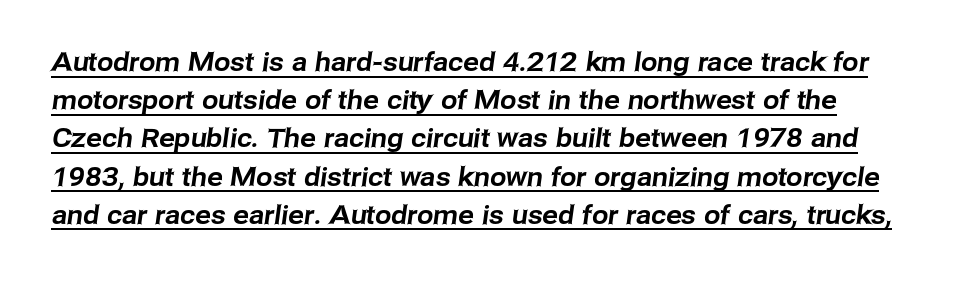
The image shows 26 px text type; set normal line spacing (1.47x), normal letter spacing, underlined.
